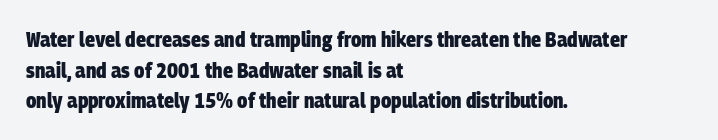
The image shows 21 px bold type; set left-aligned, normal line spacing (1.46x), normal letter spacing, not underlined.
